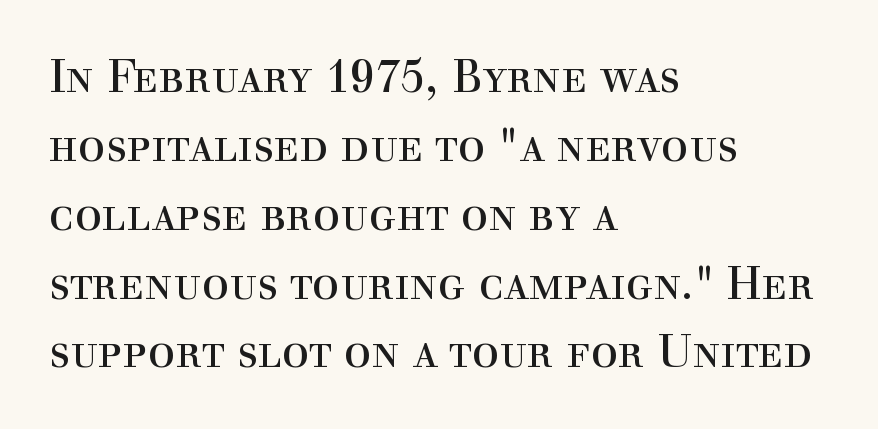
This sample is left-justified, so line endings fall wherever the words run out. The face used here is proportionally spaced, like ordinary book or web type. No heavy texture on the line: the type isn't bold. The line-height multiplier appears to be the usual default. Is there any slant? The stems are plumb.
